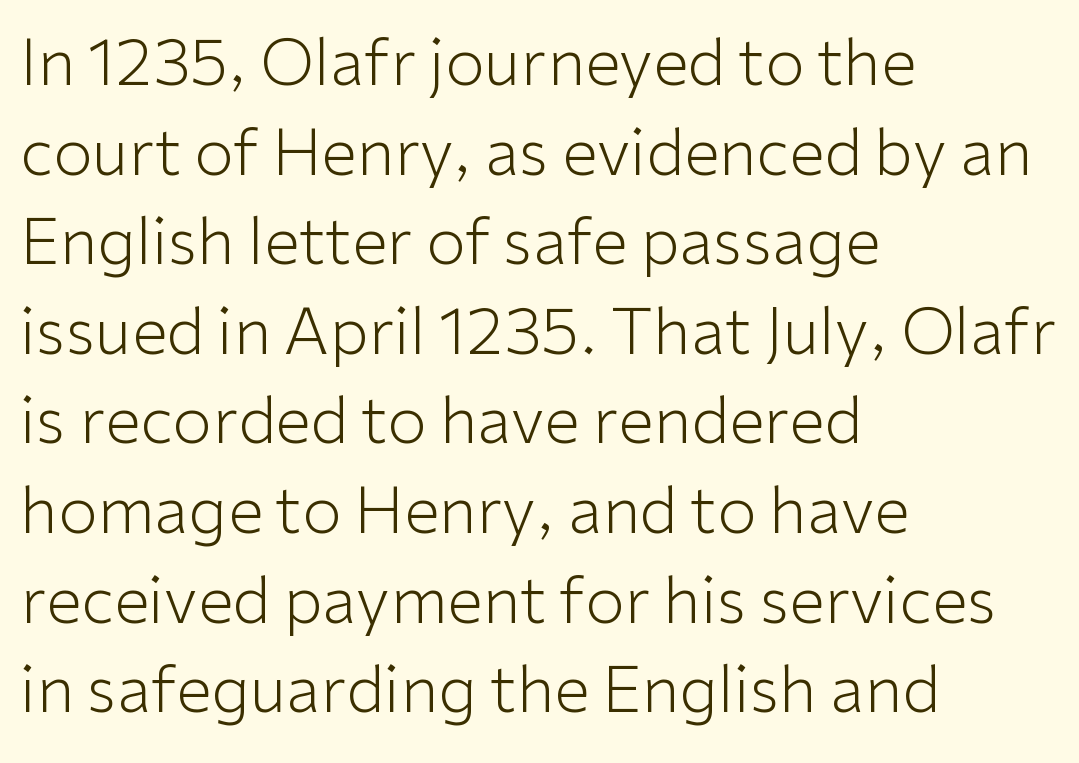
Q: Is the text bold? A: No.
Q: Is the text italic (slanted)? A: No, it is upright.
Q: Is the typeface a serif or a sans-serif typeface? A: Sans-serif.
Q: Is the text underlined? A: No.
Q: How is the paragraph aligned? A: Left-aligned.
Q: Is the spacing between letters normal or unusually wide? A: Normal.
Q: Is the spacing between lines tight, normal or loose? A: Normal.
Q: Width (condensed, normal, or wide)? A: Normal.
Q: Stroke contrast? A: Low.
Q: x-height? A: Medium.
Q: Monospaced? A: No.
